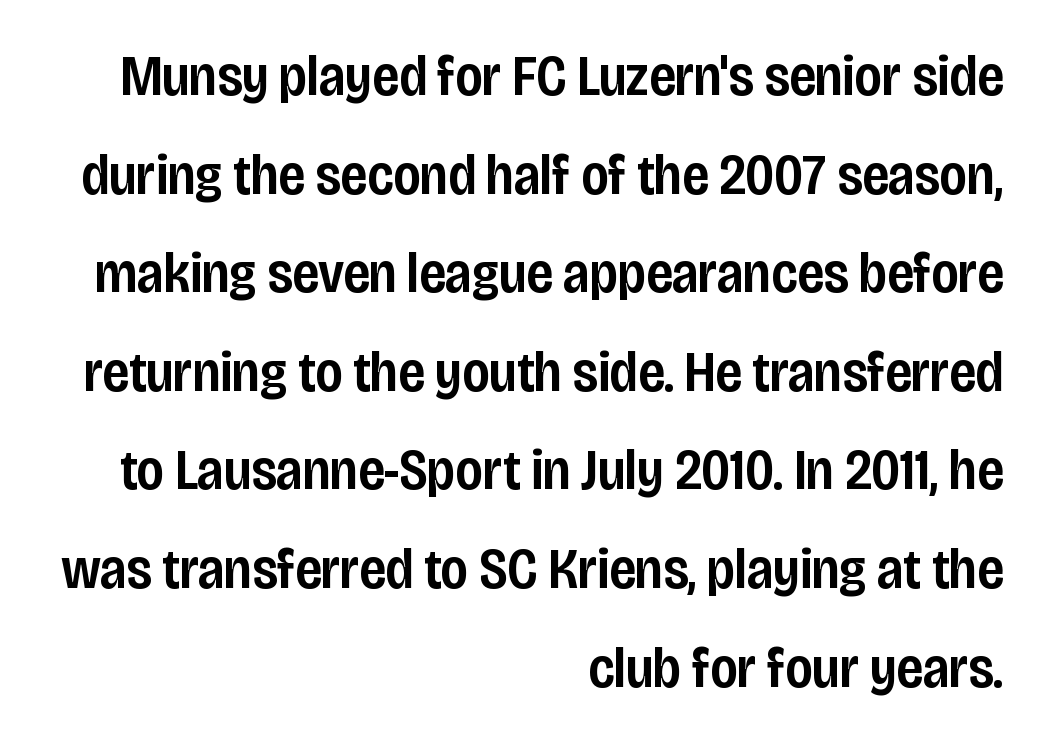
Q: Is the text bold? A: Semi-bold.
Q: Is the text italic (slanted)? A: No, it is upright.
Q: Is the typeface a serif or a sans-serif typeface? A: Sans-serif.
Q: Is the text underlined? A: No.
Q: How is the paragraph aligned? A: Right-aligned.
Q: Is the spacing between letters normal or unusually wide? A: Normal.
Q: Width (condensed, normal, or wide)? A: Condensed.
Q: Stroke contrast? A: Low.
Q: x-height? A: Large.
Q: Monospaced? A: No.
